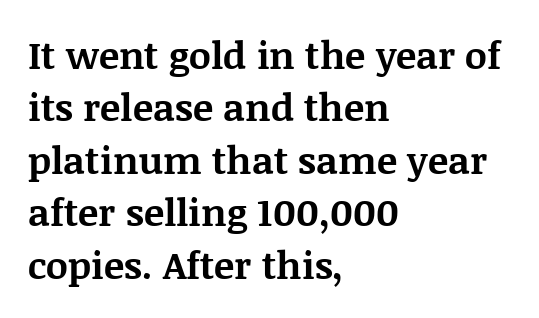
Q: Is the text bold? A: Yes.
Q: Is the text italic (slanted)? A: No, it is upright.
Q: Is the typeface a serif or a sans-serif typeface? A: Serif.
Q: Is the text underlined? A: No.
Q: How is the paragraph aligned? A: Left-aligned.
Q: Is the spacing between letters normal or unusually wide? A: Normal.
Q: Is the spacing between lines tight, normal or loose? A: Normal.
Q: Width (condensed, normal, or wide)? A: Normal.
Q: Stroke contrast? A: Medium.
Q: x-height? A: Large.
Q: Monospaced? A: No.
